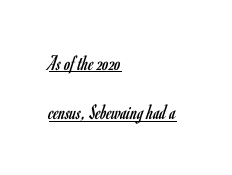
Q: Is the text bold? A: No.
Q: Is the text italic (slanted)? A: Yes.
Q: Is the text underlined? A: Yes.
Q: How is the paragraph aligned? A: Left-aligned.
Q: Is the spacing between letters normal or unusually wide? A: Normal.
Q: Is the spacing between lines tight, normal or loose? A: Loose.
